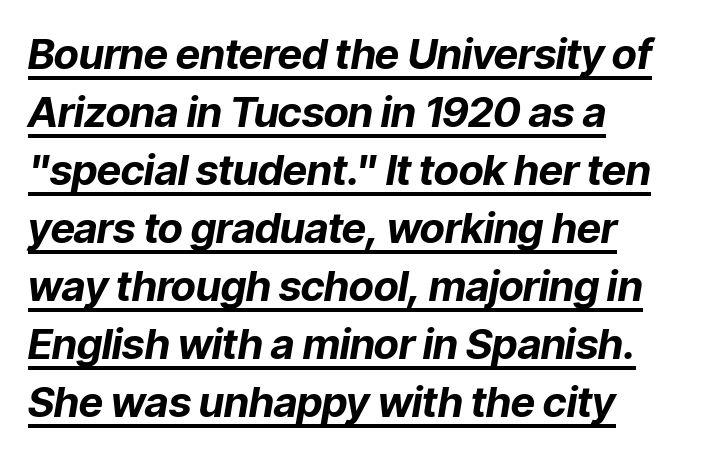
Q: Is the text bold? A: Yes.
Q: Is the text italic (slanted)? A: Yes, it leans right by about 9 degrees.
Q: Is the text underlined? A: Yes.
Q: How is the paragraph aligned? A: Left-aligned.
Q: Is the spacing between letters normal or unusually wide? A: Normal.
Q: Is the spacing between lines tight, normal or loose? A: Normal.
Q: Width (condensed, normal, or wide)? A: Normal.
Q: Stroke contrast? A: Low.
Q: x-height? A: Medium.
Q: Monospaced? A: No.
